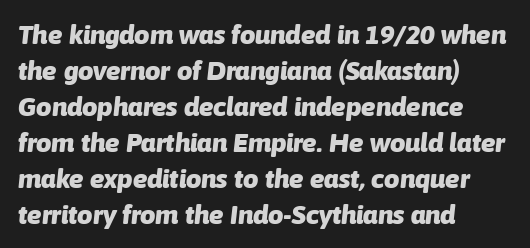
Q: Is the text bold? A: Yes.
Q: Is the text italic (slanted)? A: Yes, it leans right by about 6 degrees.
Q: Is the text underlined? A: No.
Q: How is the paragraph aligned? A: Left-aligned.
Q: Is the spacing between letters normal or unusually wide? A: Normal.
Q: Is the spacing between lines tight, normal or loose? A: Normal.
